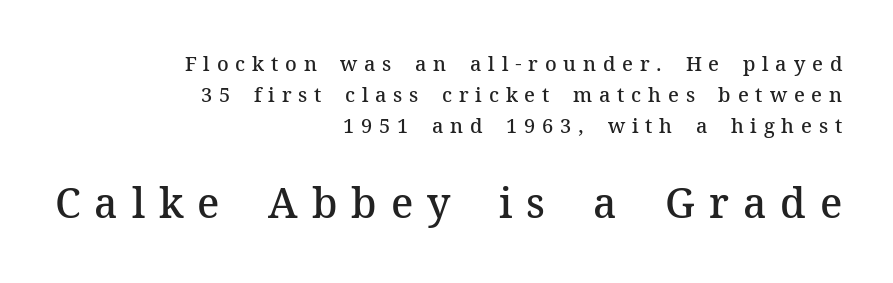
{"serif": "yes", "italic": "no", "bold": "semi", "weight": "semibold", "width": "normal", "stroke_contrast": "medium", "x_height": "medium", "monospaced": "no", "underline": "no", "align": "right", "line_spacing": "normal", "line_spacing_ratio": 1.56, "letter_spacing": "wide", "letter_spacing_em": 0.34, "larger_block": "second", "size_ratio": 2.05, "glyph_px": 41}
